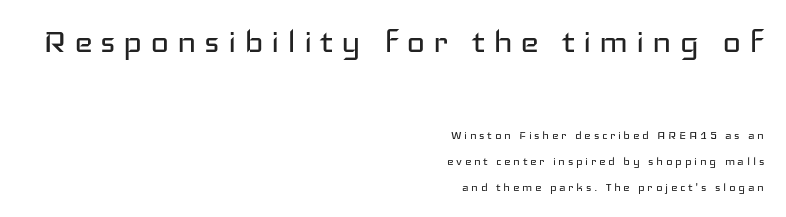
Serif or sans? Sans — the stroke terminals are bare. Larger block? The one above; the one below is distinctly smaller. A light-to-regular cut is what we see here. The letters stand straight up with perfectly vertical stems. Check the space under the baseline: it is left empty. Looks like regular typesetting: each glyph gets only the width it needs.
